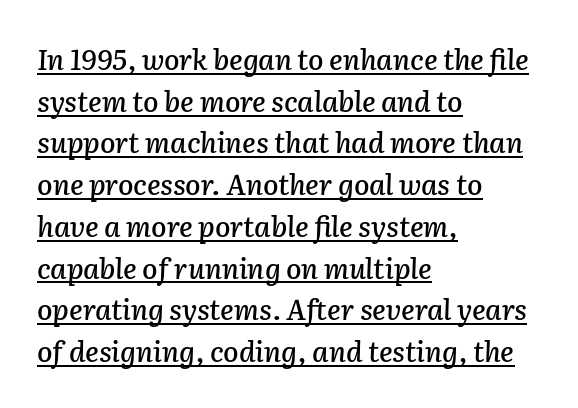
The image shows 28 px text type, italic (leaning right); set left-aligned, normal line spacing (1.49x), normal letter spacing, underlined; low stroke contrast and a medium x-height.
